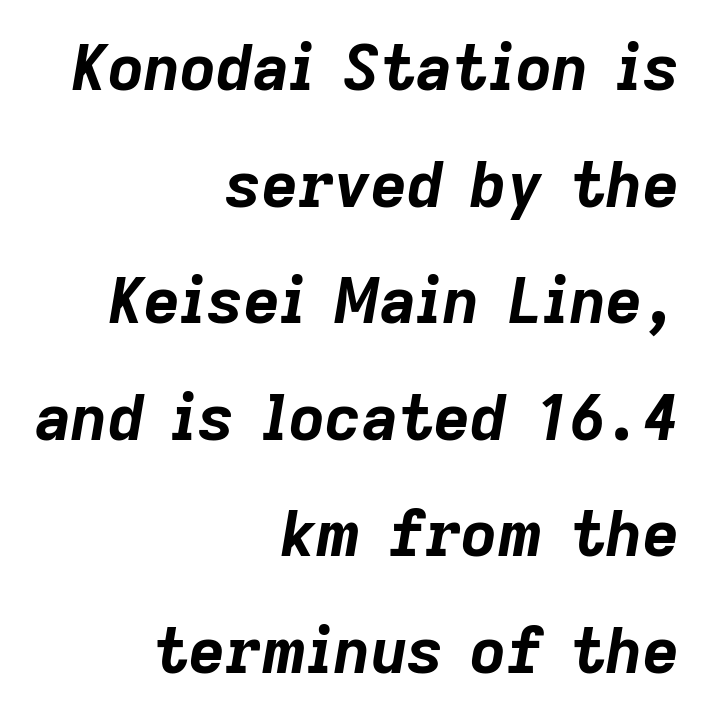
Letters rest on an invisible, unmarked baseline. Compared with an ordinary text face, these strokes are far heavier — a full bold. Does the copy run flush right? Yes — the right margin is perfectly even. Note the varied advance widths — an 'i' is clearly narrower than an 'm'.
